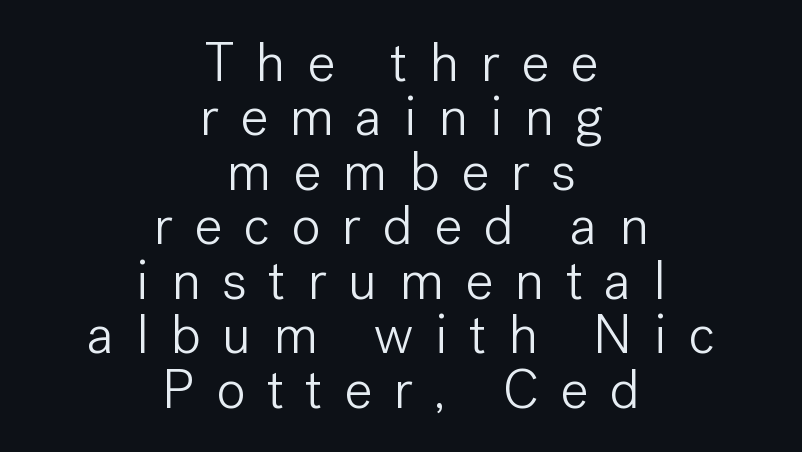
The image shows 55 px light sans-serif type, upright; set centered, tight line spacing (0.99x), unusually wide letter spacing (+0.39 em), not underlined; low stroke contrast and a medium x-height.
